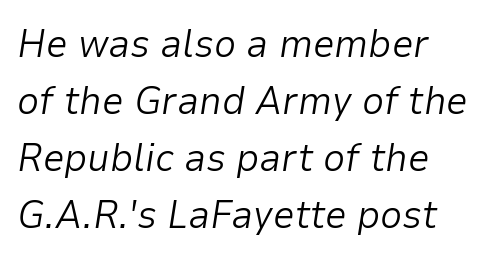
{"italic": "yes", "lean": "right", "slant_degrees": 9, "bold": "no", "weight": "light", "width": "normal", "stroke_contrast": "low", "x_height": "medium", "monospaced": "no", "underline": "no", "line_spacing": "normal", "line_spacing_ratio": 1.46, "letter_spacing": "normal", "letter_spacing_em": 0.0, "glyph_px": 39}
